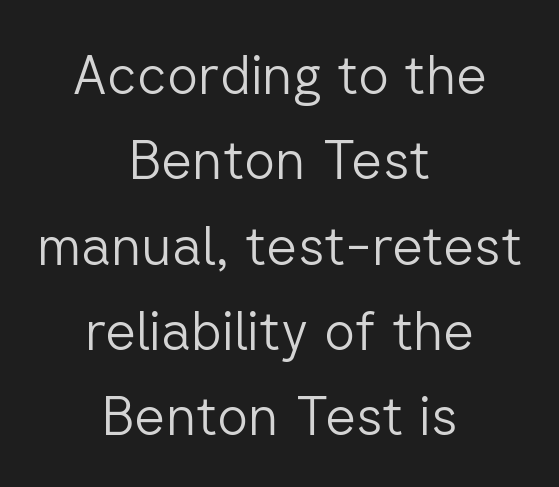
Q: Is the text bold? A: No.
Q: Is the text italic (slanted)? A: No, it is upright.
Q: Is the typeface a serif or a sans-serif typeface? A: Sans-serif.
Q: Is the text underlined? A: No.
Q: How is the paragraph aligned? A: Centered.
Q: Is the spacing between letters normal or unusually wide? A: Normal.
Q: Is the spacing between lines tight, normal or loose? A: Normal.
Q: Width (condensed, normal, or wide)? A: Normal.
Q: Stroke contrast? A: Low.
Q: x-height? A: Medium.
Q: Monospaced? A: No.
